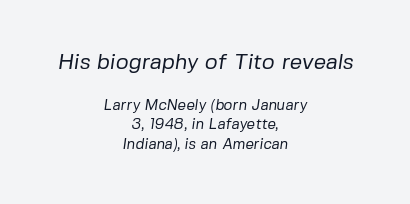
The space directly below the letters is spotless. Compared with typical paragraphs, the rows here are spaced about the same. Layout note: lines centered. Nobody touched the tracking dial on this one. Stroke thickness stays within the range of a standard reading face or lighter. Block one is the big one; block two sits smaller underneath.
